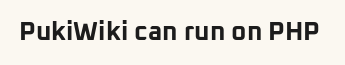
Only glyphs here, with clear space below each row. Rendered with straight, roman letterforms. The glyphs have the mass of a bold cut. Observe the ordinary spacing: letters are neighbours, not strangers.
